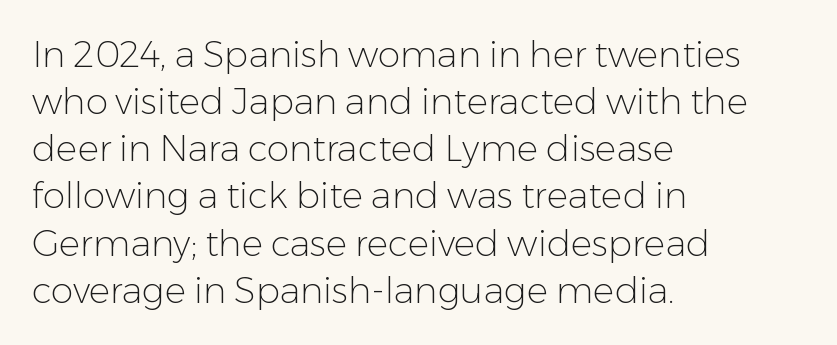
Q: Is the text bold? A: No.
Q: Is the text italic (slanted)? A: No, it is upright.
Q: Is the typeface a serif or a sans-serif typeface? A: Sans-serif.
Q: Is the text underlined? A: No.
Q: How is the paragraph aligned? A: Left-aligned.
Q: Is the spacing between letters normal or unusually wide? A: Normal.
Q: Is the spacing between lines tight, normal or loose? A: Normal.
Q: Width (condensed, normal, or wide)? A: Normal.
Q: Stroke contrast? A: Low.
Q: x-height? A: Medium.
Q: Monospaced? A: No.
